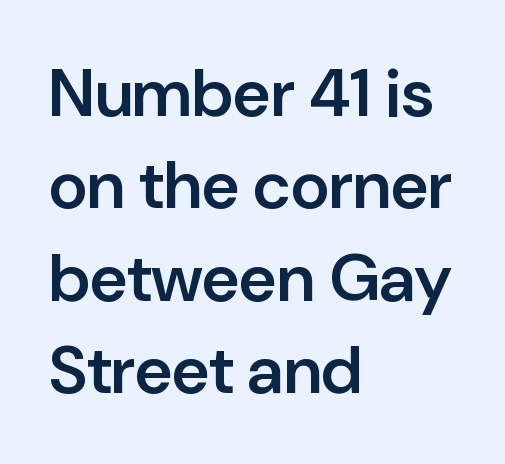
The image shows 67 px semibold sans-serif type, upright; set left-aligned, normal line spacing (1.38x), normal letter spacing, not underlined; low stroke contrast and a medium x-height.
